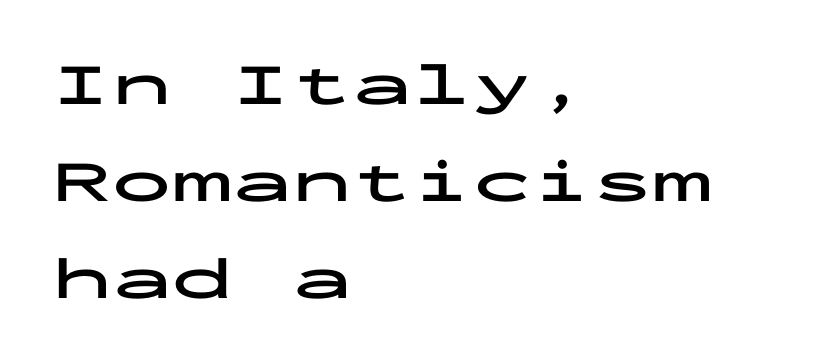
Q: Is the text bold? A: Yes.
Q: Is the text italic (slanted)? A: No, it is upright.
Q: Is the typeface a serif or a sans-serif typeface? A: Sans-serif.
Q: Is the text underlined? A: No.
Q: How is the paragraph aligned? A: Left-aligned.
Q: Is the spacing between letters normal or unusually wide? A: Normal.
Q: Is the spacing between lines tight, normal or loose? A: Normal.
Q: Width (condensed, normal, or wide)? A: Wide.
Q: Stroke contrast? A: Low.
Q: x-height? A: Medium.
Q: Monospaced? A: Yes.
